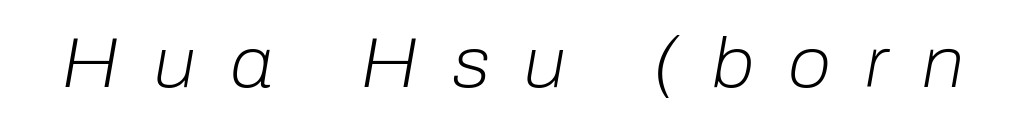
{"italic": "yes", "lean": "right", "slant_degrees": 10, "bold": "no", "weight": "light", "width": "normal", "stroke_contrast": "low", "x_height": "medium", "monospaced": "no", "underline": "no", "letter_spacing": "wide", "letter_spacing_em": 0.49, "glyph_px": 70}
